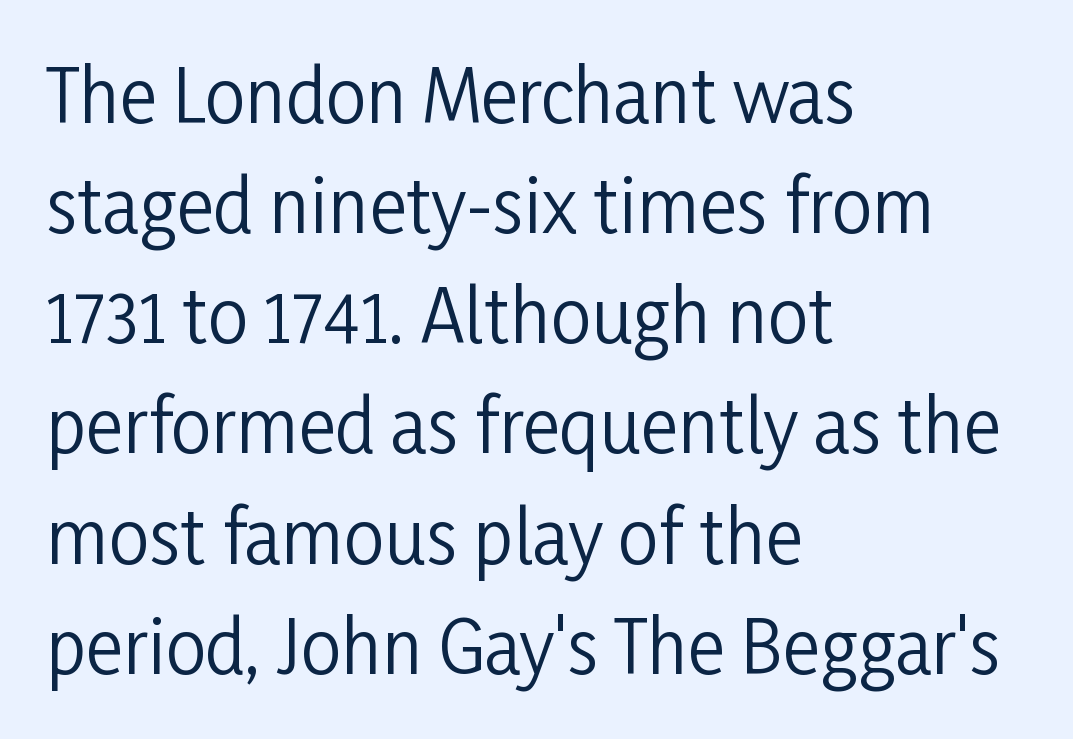
The image shows 72 px regular-weight, condensed sans-serif type, upright; set left-aligned, normal line spacing (1.53x), normal letter spacing, not underlined; low stroke contrast and a medium x-height.
